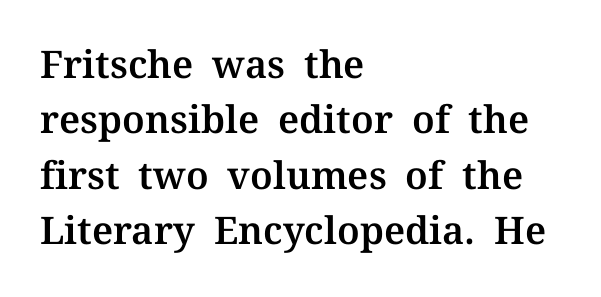
{"serif": "yes", "italic": "no", "width": "normal", "stroke_contrast": "medium", "x_height": "medium", "monospaced": "no", "underline": "no", "align": "left", "line_spacing": "normal", "line_spacing_ratio": 1.46, "letter_spacing": "normal", "letter_spacing_em": 0.0, "glyph_px": 38}
